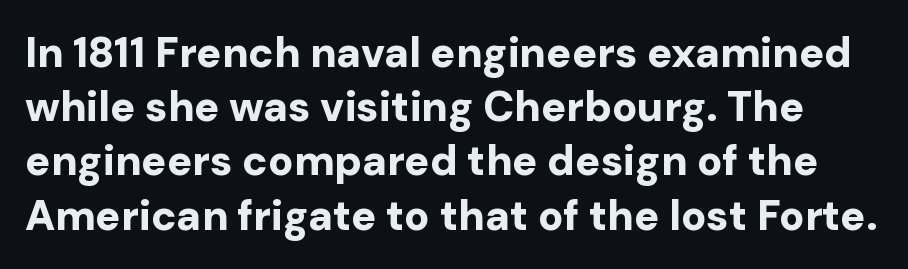
Q: Is the text bold? A: Yes.
Q: Is the text italic (slanted)? A: No, it is upright.
Q: Is the typeface a serif or a sans-serif typeface? A: Sans-serif.
Q: Is the text underlined? A: No.
Q: Is the spacing between letters normal or unusually wide? A: Normal.
Q: Is the spacing between lines tight, normal or loose? A: Normal.
Q: Width (condensed, normal, or wide)? A: Normal.
Q: Stroke contrast? A: Low.
Q: x-height? A: Medium.
Q: Monospaced? A: No.
